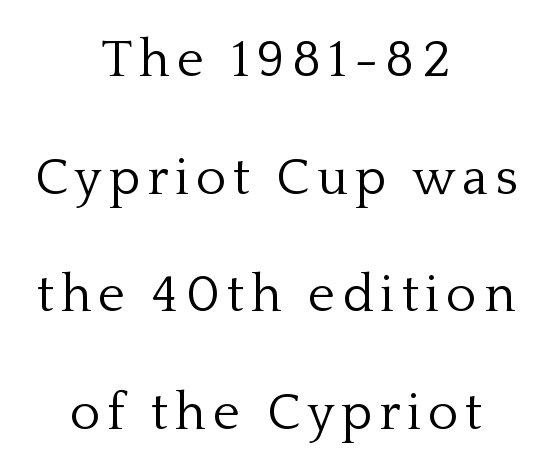
These lines stand farther apart than default settings would place them. The paragraph has two soft edges and a firm central axis. This sample uses an upright cut, with every glyph sitting square on the baseline. Is this a sans? No — the strokes have serifs. These lines are rendered in a variable-pitch font.
